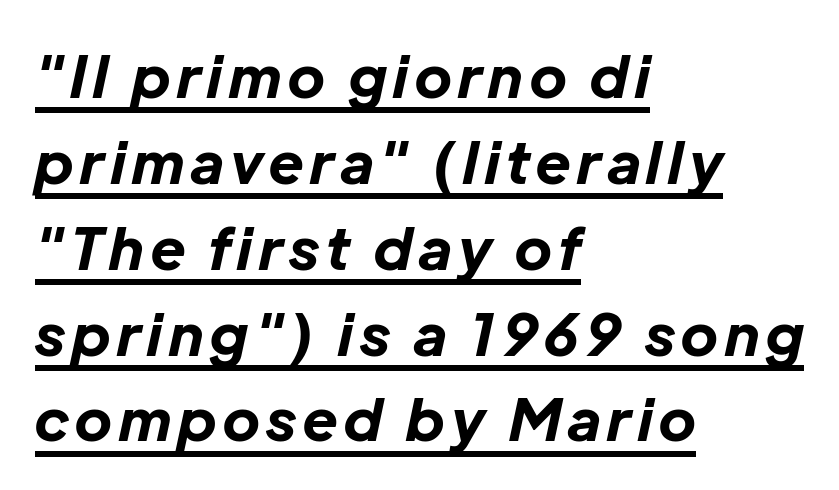
The image shows 58 px bold type, italic (leaning right); set left-aligned, normal line spacing (1.48x), underlined; low stroke contrast and a medium x-height.
